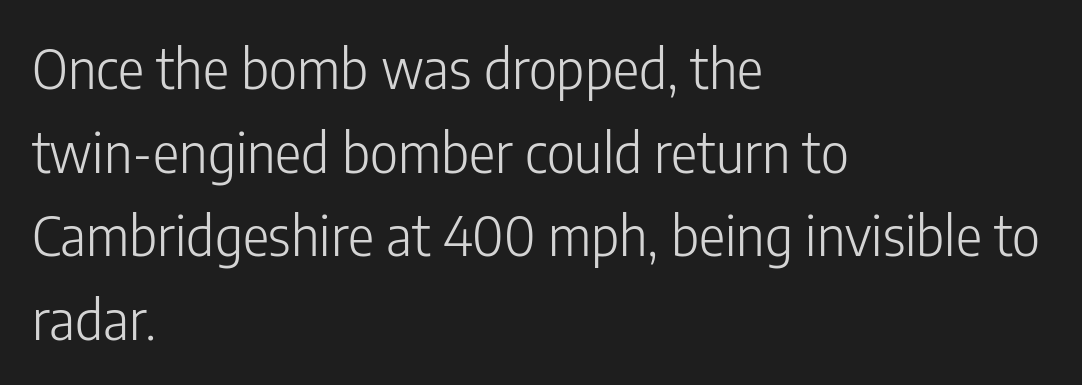
The image shows 55 px light, condensed sans-serif type, upright; set left-aligned, normal line spacing (1.52x), normal letter spacing, not underlined; low stroke contrast and a medium x-height.
